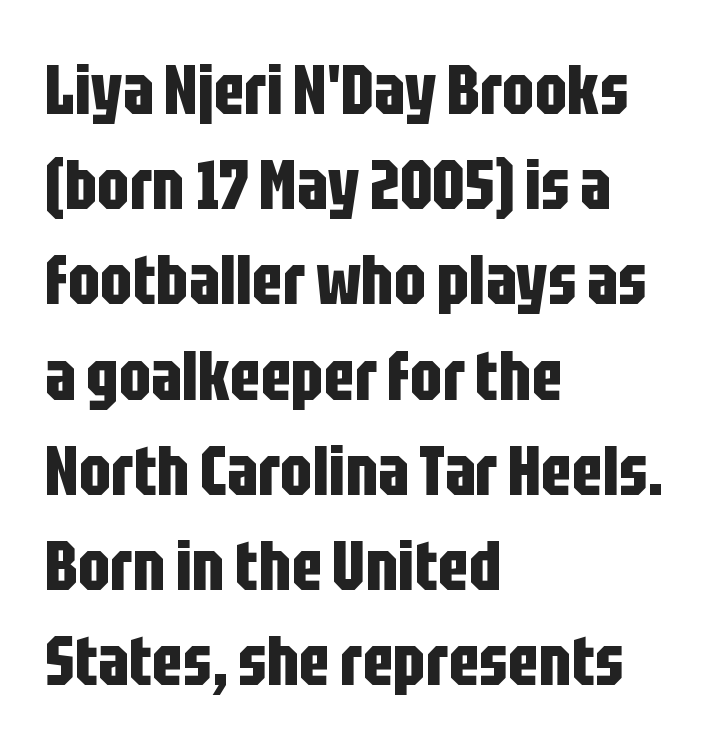
The image shows 69 px bold, condensed sans-serif type, upright; set left-aligned, normal line spacing (1.38x), normal letter spacing, not underlined; low stroke contrast and a large x-height.
